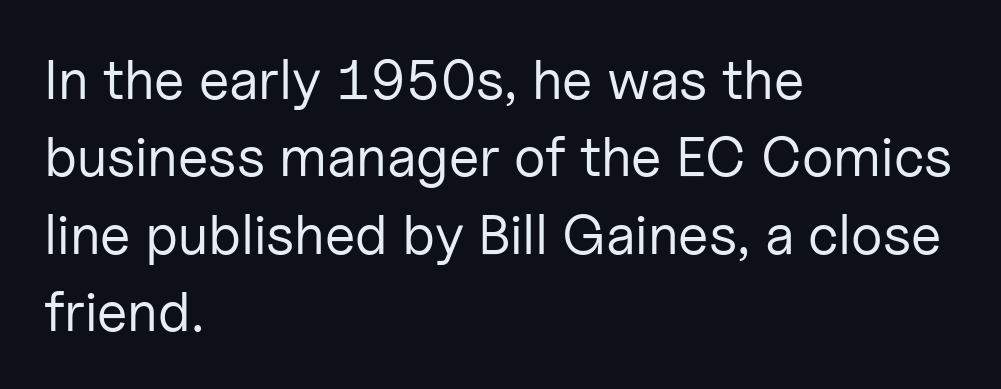
Q: Is the text bold? A: No.
Q: Is the text italic (slanted)? A: No, it is upright.
Q: Is the typeface a serif or a sans-serif typeface? A: Sans-serif.
Q: Is the text underlined? A: No.
Q: How is the paragraph aligned? A: Left-aligned.
Q: Is the spacing between letters normal or unusually wide? A: Normal.
Q: Is the spacing between lines tight, normal or loose? A: Normal.
Q: Width (condensed, normal, or wide)? A: Normal.
Q: Stroke contrast? A: Low.
Q: x-height? A: Medium.
Q: Monospaced? A: No.
